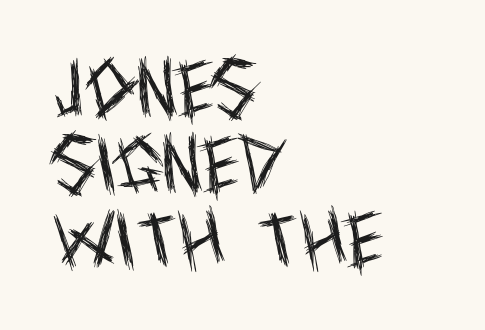
The image shows 63 px regular-weight, condensed sans-serif type, upright; set left-aligned, line spacing 1.2x, normal letter spacing, not underlined; a large x-height.
